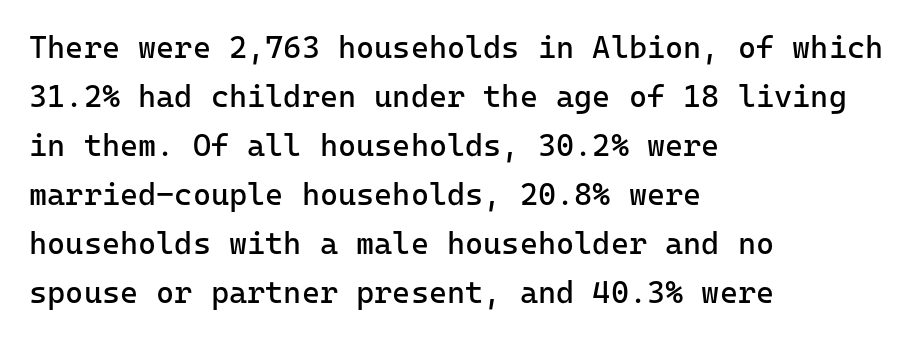
In terms of posture, this sample is upright. Notice how the passage keeps a crisp vertical edge on the left only. The space between consecutive lines is moderate. Only glyphs here, with clear space below each row. Look at the tracking — it's just the regular setting, nothing added.
